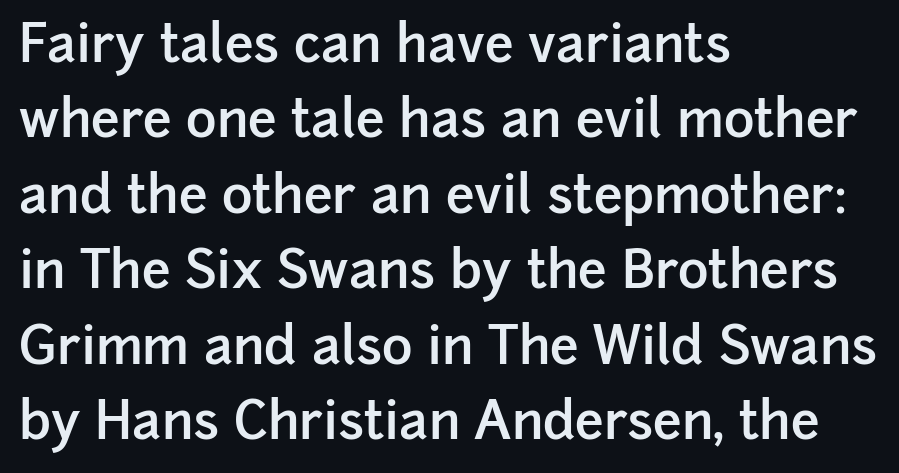
Q: Is the text bold? A: Semi-bold.
Q: Is the text italic (slanted)? A: No, it is upright.
Q: Is the typeface a serif or a sans-serif typeface? A: Sans-serif.
Q: Is the text underlined? A: No.
Q: How is the paragraph aligned? A: Left-aligned.
Q: Is the spacing between letters normal or unusually wide? A: Normal.
Q: Is the spacing between lines tight, normal or loose? A: Normal.
Q: Width (condensed, normal, or wide)? A: Normal.
Q: Stroke contrast? A: Low.
Q: x-height? A: Medium.
Q: Monospaced? A: No.
